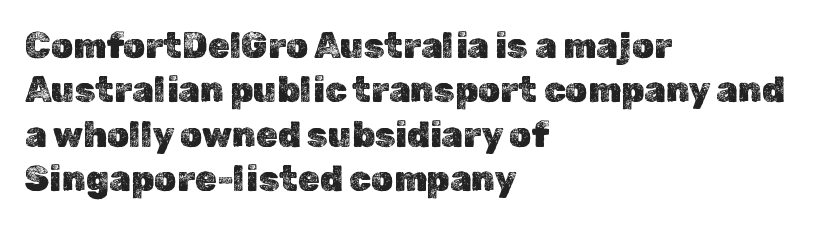
Q: Is the text italic (slanted)? A: No, it is upright.
Q: Is the text underlined? A: No.
Q: How is the paragraph aligned? A: Left-aligned.
Q: Is the spacing between letters normal or unusually wide? A: Normal.
Q: Is the spacing between lines tight, normal or loose? A: Normal.
Q: Width (condensed, normal, or wide)? A: Normal.
Q: x-height? A: Medium.
Q: Monospaced? A: No.
